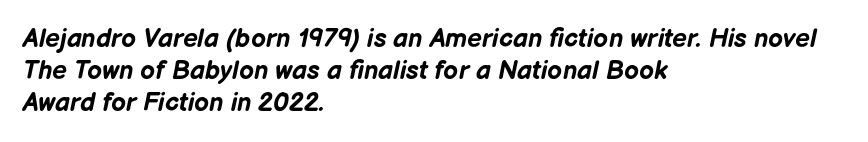
The image shows 26 px bold type, italic (leaning right); set left-aligned, line spacing 1.23x, normal letter spacing, not underlined.
